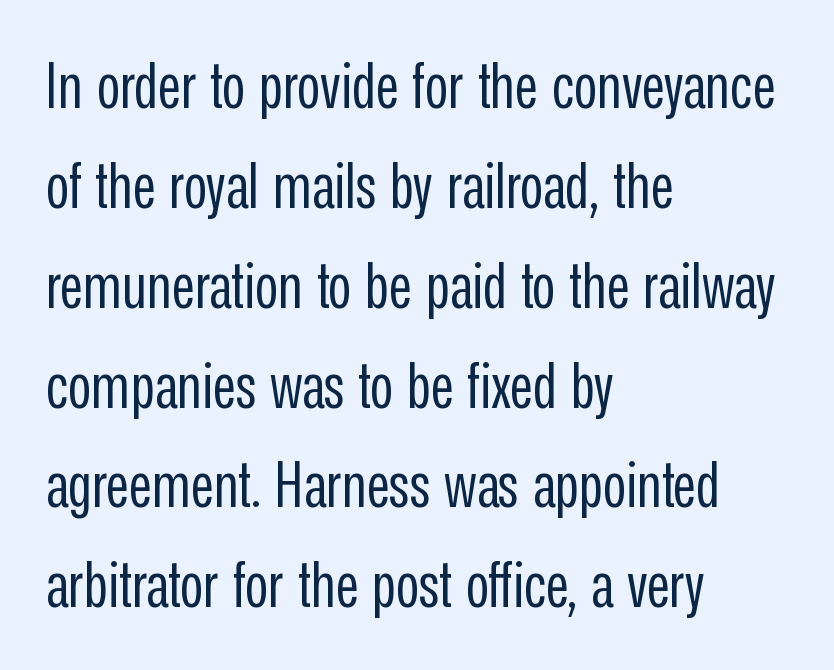
{"serif": "no", "italic": "no", "bold": "no", "weight": "regular", "width": "condensed", "stroke_contrast": "low", "x_height": "medium", "monospaced": "no", "underline": "no", "align": "left", "line_spacing": "normal", "line_spacing_ratio": 1.56, "letter_spacing": "normal", "letter_spacing_em": 0.0, "glyph_px": 64}
